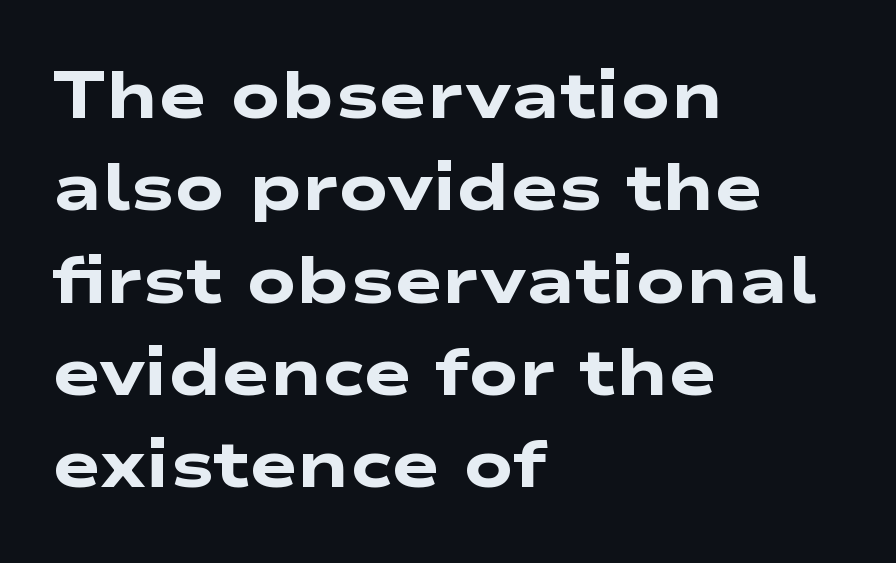
Q: Is the text bold? A: Yes.
Q: Is the typeface a serif or a sans-serif typeface? A: Sans-serif.
Q: Is the text underlined? A: No.
Q: How is the paragraph aligned? A: Left-aligned.
Q: Is the spacing between letters normal or unusually wide? A: Normal.
Q: Is the spacing between lines tight, normal or loose? A: Normal.
Q: Width (condensed, normal, or wide)? A: Wide.
Q: Stroke contrast? A: Low.
Q: x-height? A: Medium.
Q: Monospaced? A: No.
